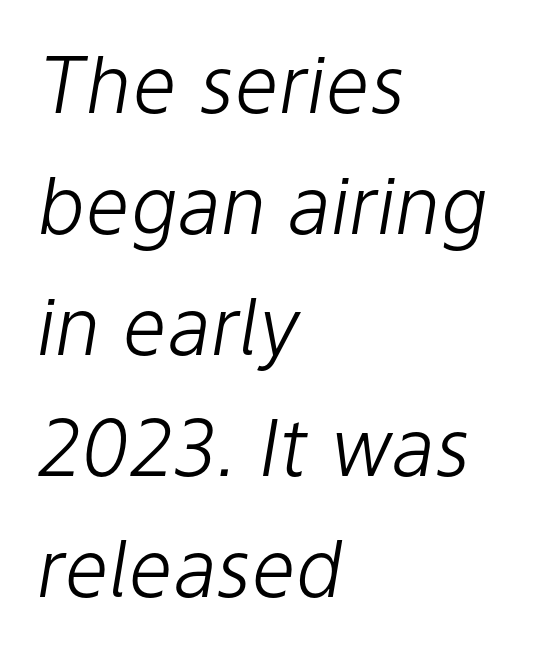
{"italic": "yes", "lean": "right", "slant_degrees": 9, "bold": "no", "weight": "light", "width": "normal", "stroke_contrast": "low", "x_height": "medium", "monospaced": "no", "underline": "no", "align": "left", "line_spacing": "normal", "line_spacing_ratio": 1.55, "letter_spacing": "normal", "letter_spacing_em": 0.0, "glyph_px": 78}
